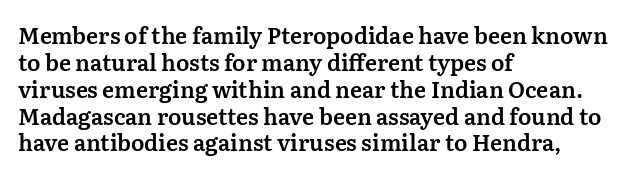
Q: Is the text italic (slanted)? A: No, it is upright.
Q: Is the text underlined? A: No.
Q: How is the paragraph aligned? A: Left-aligned.
Q: Is the spacing between letters normal or unusually wide? A: Normal.
